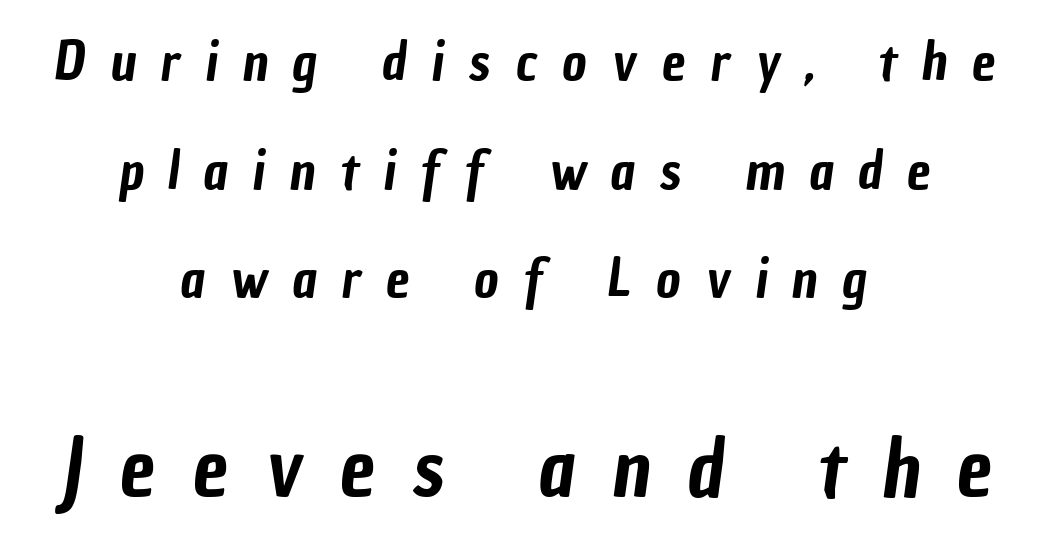
These lines have a slow, spaced-out rhythm from letter to letter. Notice how the passage keeps no hard edge, just a central spine. The letters advance in unequal steps, a hallmark of proportional type. The leading is generous, giving the passage an open texture. Larger block? The one below; the one above is distinctly smaller.
